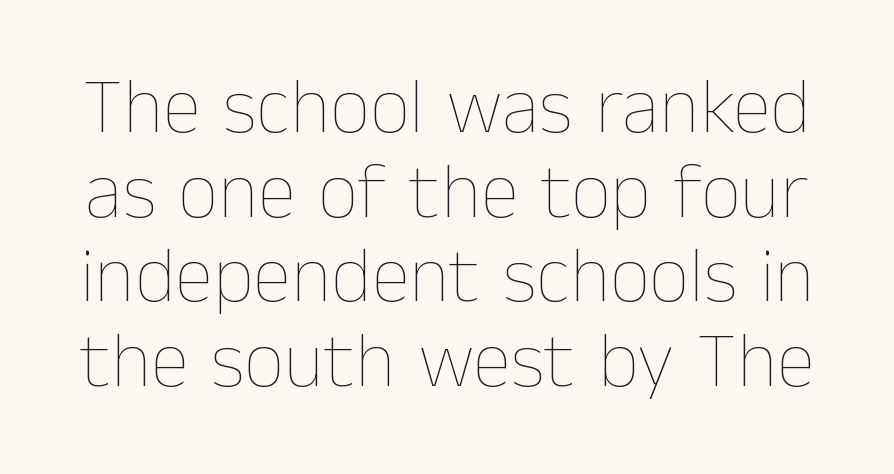
The image shows 79 px thin type, upright; set tight line spacing (1.07x), normal letter spacing, not underlined; low stroke contrast and a medium x-height.
